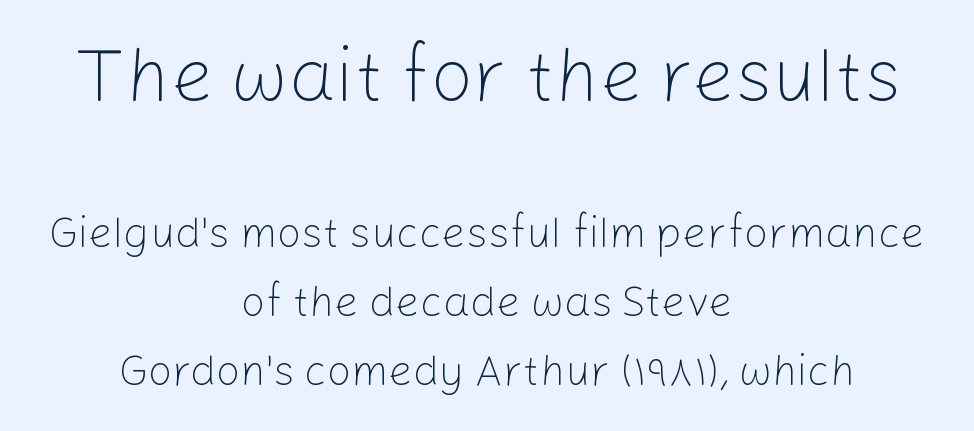
Q: Is the text bold? A: No.
Q: Is the text italic (slanted)? A: No, it is upright.
Q: Is the typeface a serif or a sans-serif typeface? A: Sans-serif.
Q: Is the text underlined? A: No.
Q: How is the paragraph aligned? A: Centered.
Q: Is the spacing between letters normal or unusually wide? A: Normal.
Q: Is the spacing between lines tight, normal or loose? A: Normal.
Q: Which block of text is set in a larger size, the first (top) or the second (bottom)? A: The first (top) one.
Q: Width (condensed, normal, or wide)? A: Normal.
Q: Stroke contrast? A: Low.
Q: x-height? A: Medium.
Q: Monospaced? A: No.
